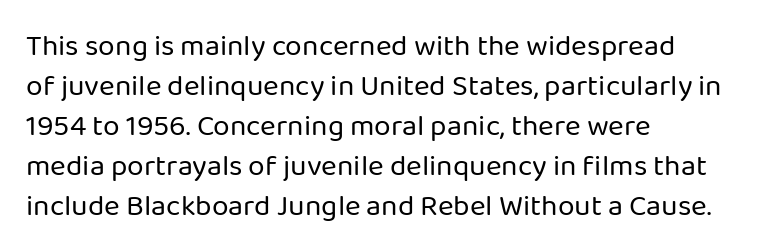
{"serif": "no", "italic": "no", "bold": "no", "weight": "regular", "width": "normal", "stroke_contrast": "low", "x_height": "medium", "monospaced": "no", "underline": "no", "align": "left", "line_spacing": "normal", "line_spacing_ratio": 1.33, "letter_spacing": "normal", "letter_spacing_em": 0.0, "glyph_px": 30}
